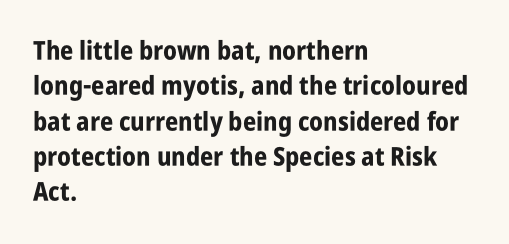
{"italic": "no", "bold": "yes", "underline": "no", "align": "left", "line_spacing": "normal", "line_spacing_ratio": 1.36, "letter_spacing": "normal", "letter_spacing_em": 0.0, "glyph_px": 26}
